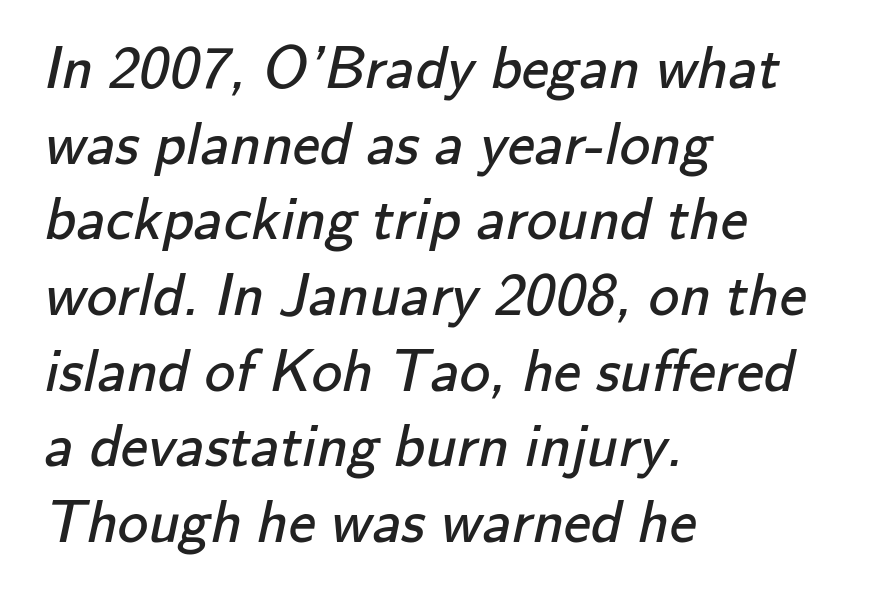
{"serif": "no", "bold": "no", "weight": "regular", "width": "normal", "stroke_contrast": "low", "x_height": "small", "monospaced": "no", "underline": "no", "align": "left", "line_spacing_ratio": 1.24, "letter_spacing": "normal", "letter_spacing_em": 0.0, "glyph_px": 61}
